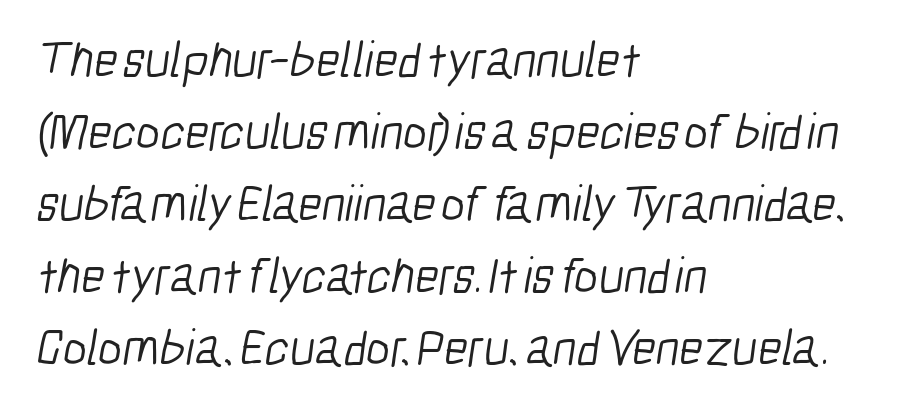
Q: Is the text bold? A: No.
Q: Is the typeface a serif or a sans-serif typeface? A: Sans-serif.
Q: Is the text underlined? A: No.
Q: How is the paragraph aligned? A: Left-aligned.
Q: Is the spacing between letters normal or unusually wide? A: Normal.
Q: Is the spacing between lines tight, normal or loose? A: Normal.
Q: Width (condensed, normal, or wide)? A: Condensed.
Q: Stroke contrast? A: Low.
Q: x-height? A: Medium.
Q: Monospaced? A: No.
